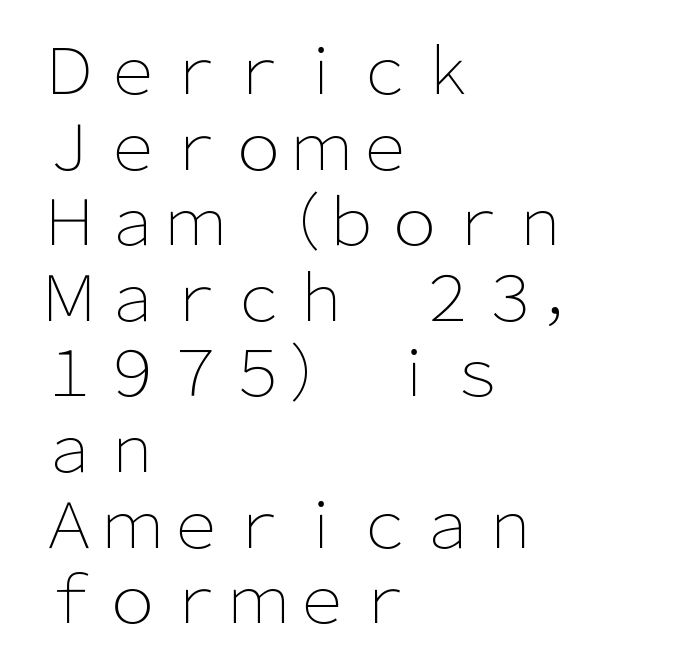
The image shows 63 px light sans-serif type, upright; set left-aligned, line spacing 1.2x, normal letter spacing, not underlined; low stroke contrast and a medium x-height.
